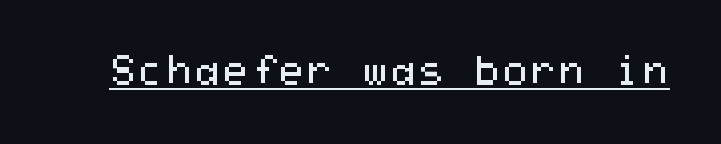
{"serif": "no", "italic": "no", "bold": "no", "weight": "regular", "width": "wide", "stroke_contrast": "medium", "x_height": "medium", "underline": "yes", "letter_spacing": "normal", "letter_spacing_em": 0.0, "glyph_px": 40}
